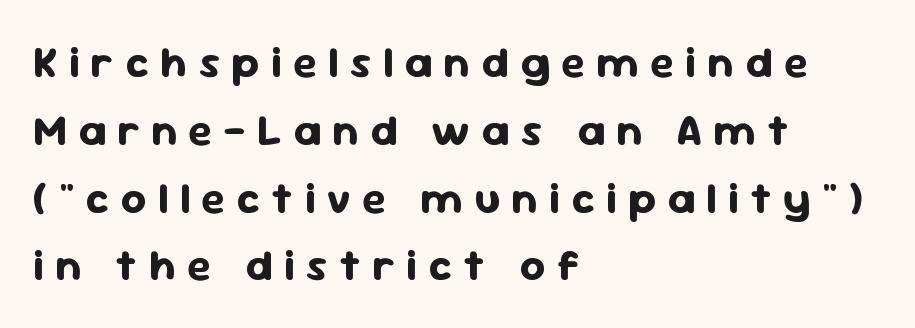
{"serif": "no", "italic": "no", "bold": "yes", "weight": "bold", "width": "normal", "stroke_contrast": "low", "x_height": "medium", "monospaced": "no", "underline": "no", "align": "left", "line_spacing": "normal", "line_spacing_ratio": 1.54, "letter_spacing": "wide", "letter_spacing_em": 0.26, "glyph_px": 44}
